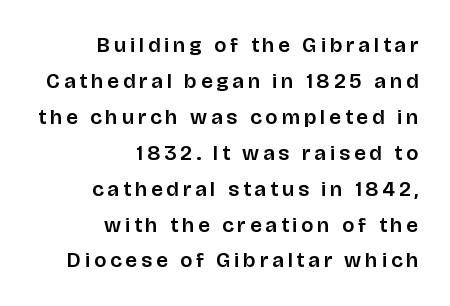
{"italic": "no", "underline": "no", "align": "right", "line_spacing_ratio": 1.71, "glyph_px": 21}
